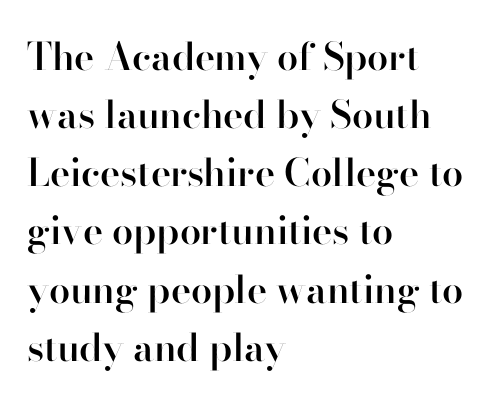
{"serif": "no", "italic": "no", "bold": "semi", "weight": "semibold", "width": "normal", "stroke_contrast": "high", "x_height": "small", "monospaced": "no", "underline": "no", "align": "left", "line_spacing": "normal", "line_spacing_ratio": 1.53, "letter_spacing": "normal", "letter_spacing_em": 0.0, "glyph_px": 38}
